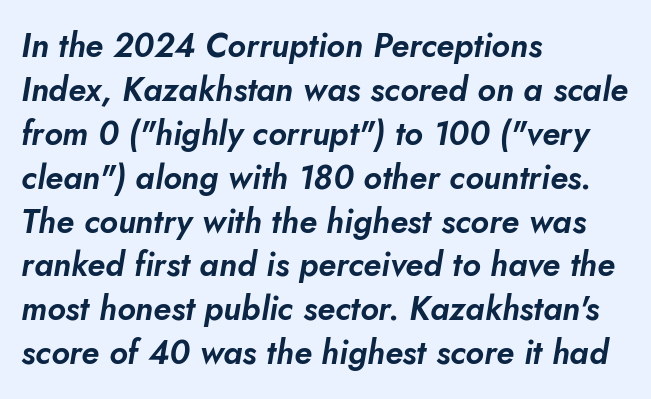
{"italic": "yes", "lean": "right", "slant_degrees": 5, "width": "normal", "stroke_contrast": "low", "x_height": "small", "monospaced": "no", "underline": "no", "align": "left", "line_spacing": "normal", "line_spacing_ratio": 1.33, "letter_spacing": "normal", "letter_spacing_em": 0.0, "glyph_px": 33}
